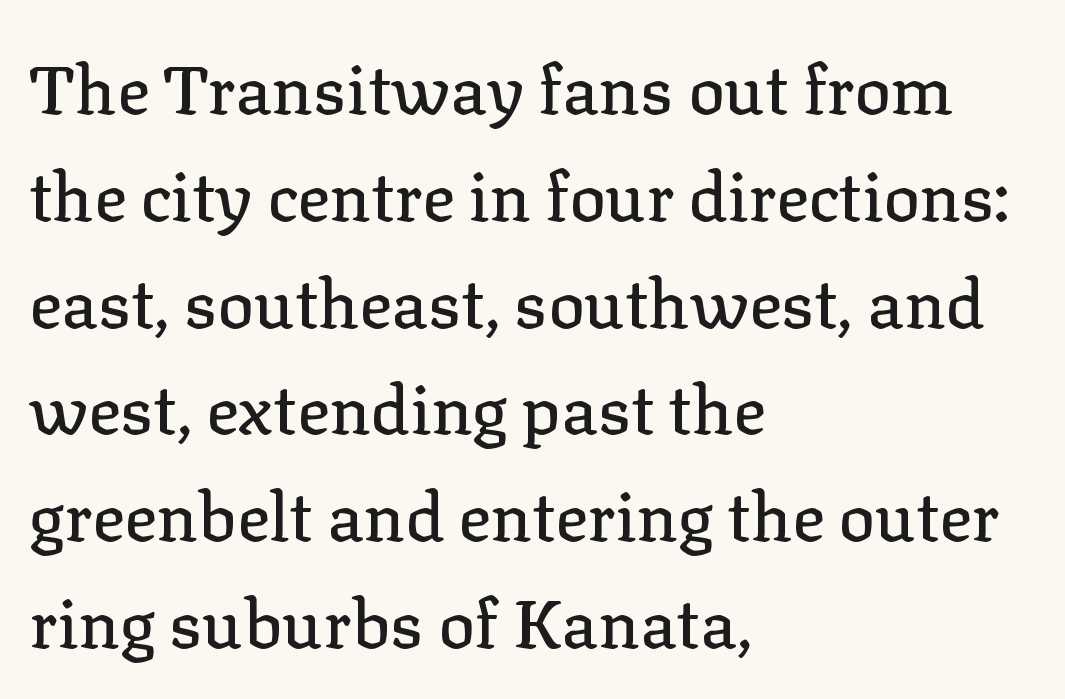
Q: Is the text italic (slanted)? A: No, it is upright.
Q: Is the typeface a serif or a sans-serif typeface? A: Serif.
Q: Is the text underlined? A: No.
Q: How is the paragraph aligned? A: Left-aligned.
Q: Is the spacing between letters normal or unusually wide? A: Normal.
Q: Is the spacing between lines tight, normal or loose? A: Normal.
Q: Width (condensed, normal, or wide)? A: Normal.
Q: Stroke contrast? A: Low.
Q: x-height? A: Medium.
Q: Monospaced? A: No.
